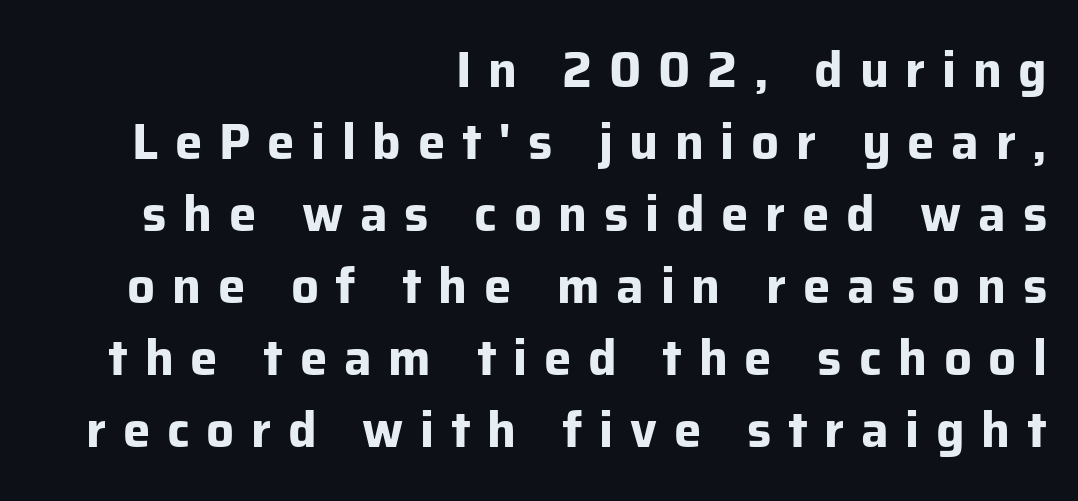
In terms of weight, the rendering is a true, heavy bold. Regarding serifs, this sample does without them. Does extra space separate the letters? Yes, quite a lot of it. A typesetter would mark this as roman, not italic. The line-height multiplier appears to be the usual default.
